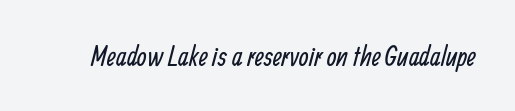
Each row of text sits above clean, open space. Unlike a traditional serif, this face leaves its strokes unadorned. In terms of letterspacing, this is plain default setting. Do the characters align in a grid? No, the font is proportional. Nothing heavy about these letters — not bold at all.
